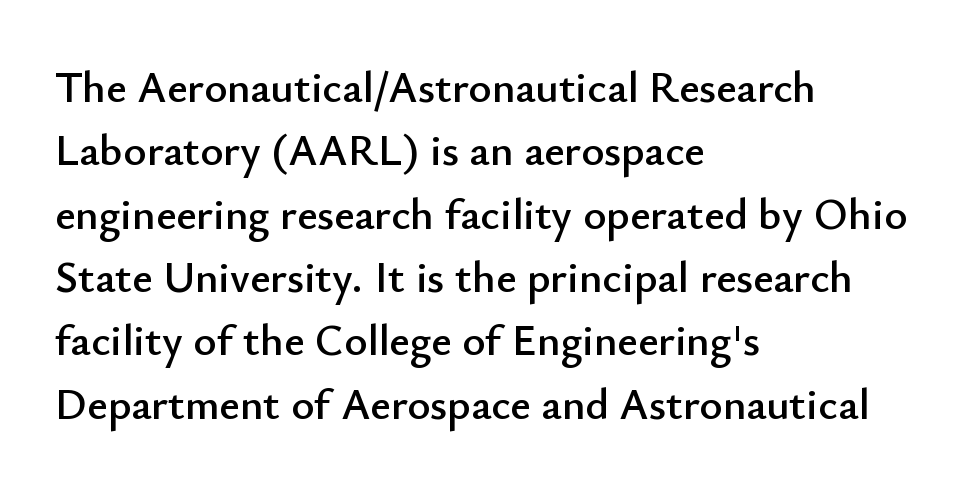
The image shows 44 px sans-serif type, upright; set left-aligned, normal line spacing (1.44x), normal letter spacing, not underlined; low stroke contrast and a small x-height.
